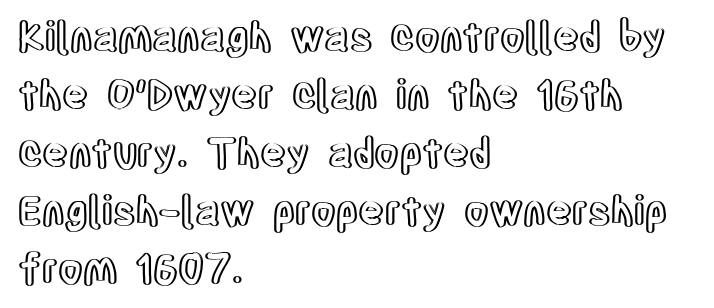
The image shows 40 px condensed type, upright; set left-aligned, normal line spacing (1.45x), normal letter spacing, not underlined; a large x-height.
